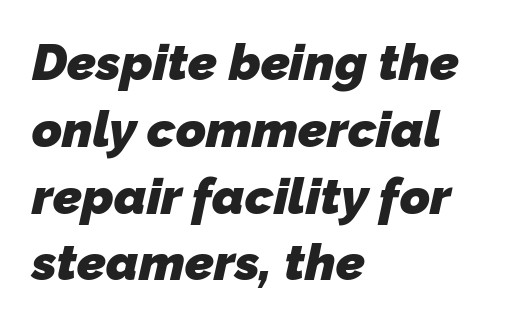
{"serif": "no", "bold": "yes", "weight": "heavy", "width": "normal", "stroke_contrast": "low", "x_height": "medium", "monospaced": "no", "underline": "no", "align": "left", "line_spacing": "normal", "line_spacing_ratio": 1.31, "letter_spacing": "normal", "letter_spacing_em": 0.0, "glyph_px": 51}
